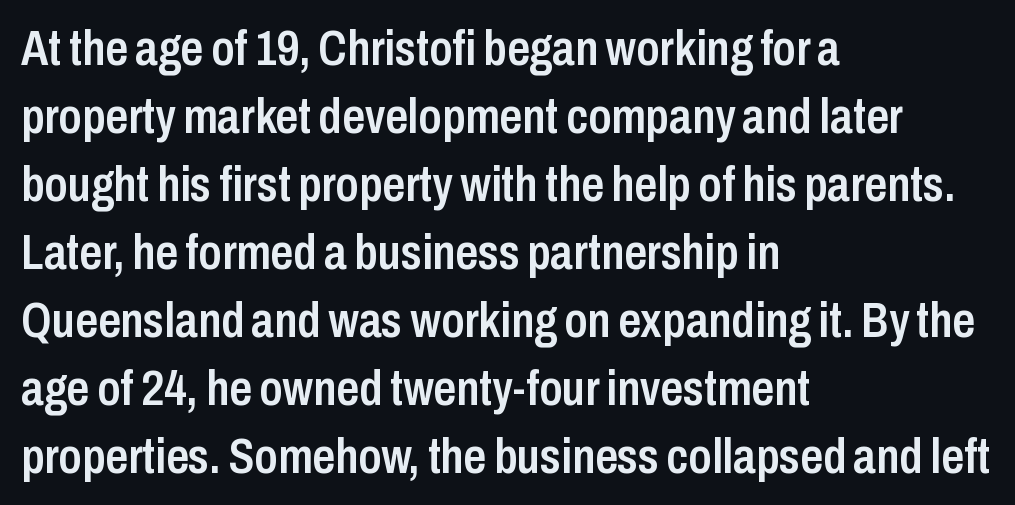
Q: Is the text bold? A: Semi-bold.
Q: Is the text italic (slanted)? A: No, it is upright.
Q: Is the typeface a serif or a sans-serif typeface? A: Sans-serif.
Q: Is the text underlined? A: No.
Q: How is the paragraph aligned? A: Left-aligned.
Q: Is the spacing between letters normal or unusually wide? A: Normal.
Q: Is the spacing between lines tight, normal or loose? A: Normal.
Q: Width (condensed, normal, or wide)? A: Condensed.
Q: Stroke contrast? A: Low.
Q: x-height? A: Medium.
Q: Monospaced? A: No.
